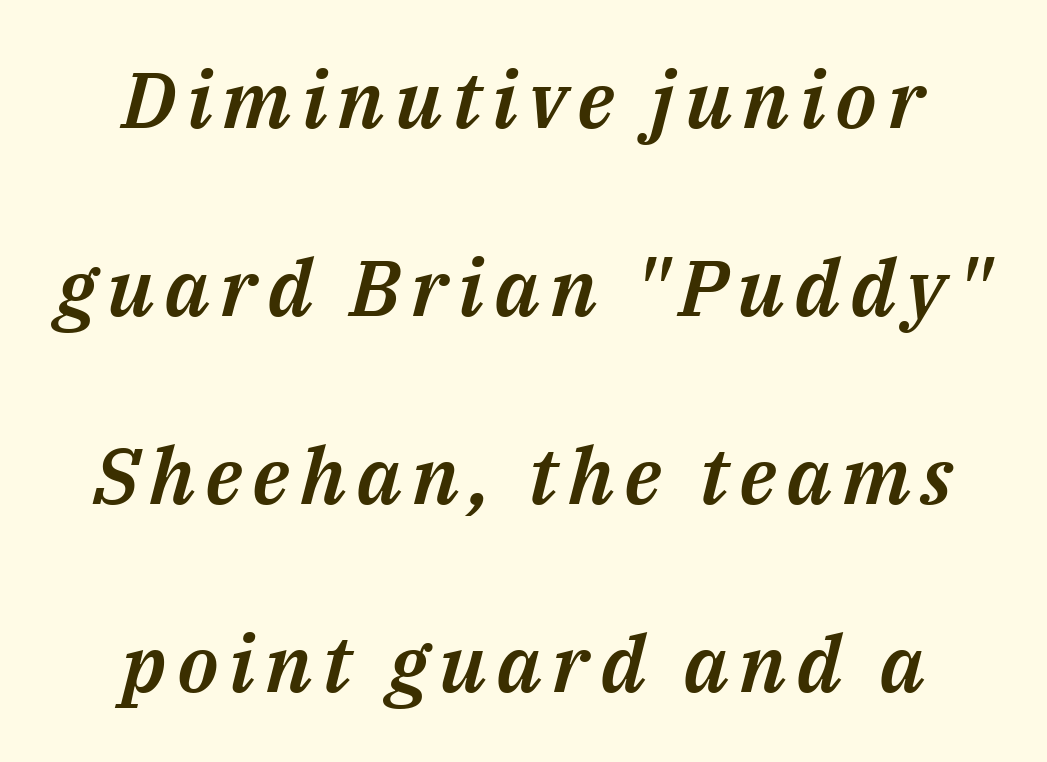
The image shows 79 px text type, italic (leaning right); set centered, loose line spacing (2.38x), not underlined; medium stroke contrast and a medium x-height.
